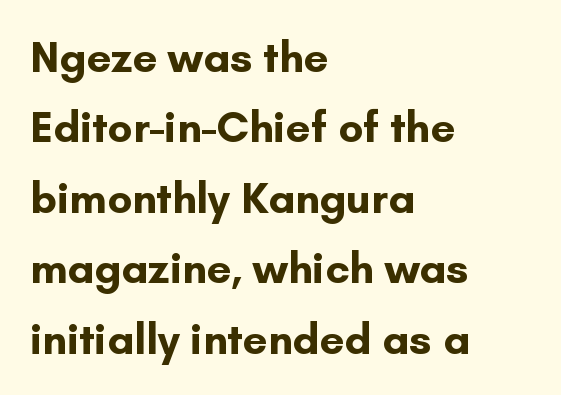
The image shows 44 px bold sans-serif type, upright; set left-aligned, normal line spacing (1.6x), normal letter spacing, not underlined; low stroke contrast and a small x-height.
